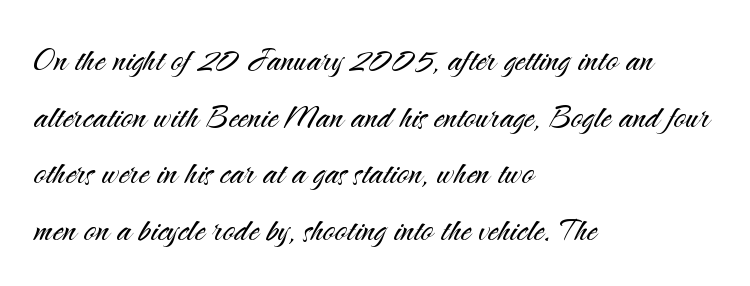
The image shows 41 px light sans-serif type; set left-aligned, normal line spacing (1.38x), normal letter spacing, not underlined; medium stroke contrast and a small x-height.
